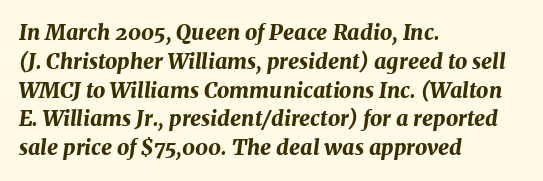
{"italic": "yes", "lean": "right", "slant_degrees": 7, "bold": "yes", "underline": "no", "align": "left", "line_spacing": "normal", "line_spacing_ratio": 1.37, "letter_spacing": "normal", "letter_spacing_em": 0.0, "glyph_px": 21}
